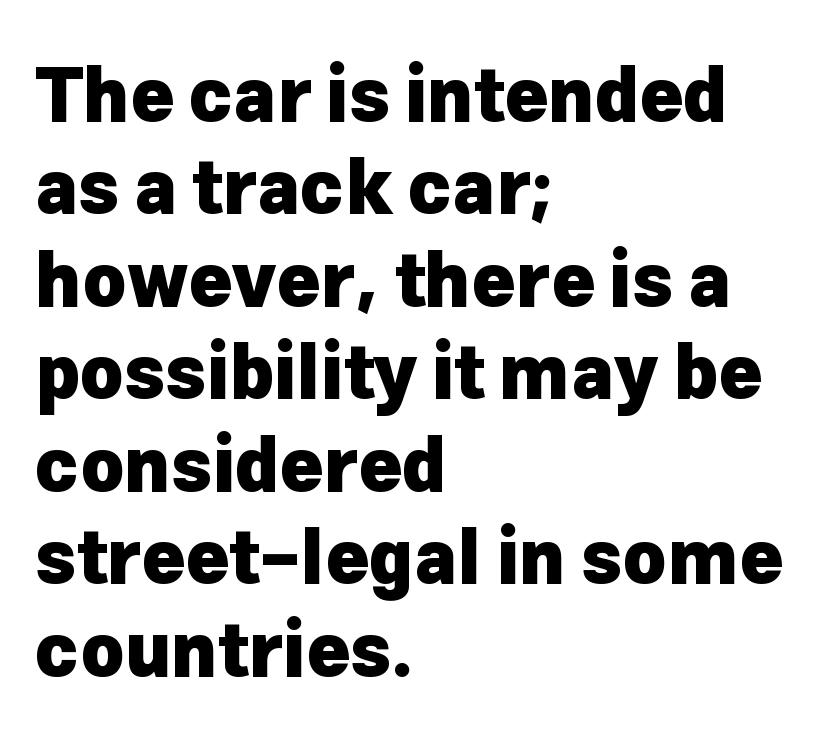
Q: Is the text bold? A: Yes.
Q: Is the text italic (slanted)? A: No, it is upright.
Q: Is the typeface a serif or a sans-serif typeface? A: Sans-serif.
Q: Is the text underlined? A: No.
Q: How is the paragraph aligned? A: Left-aligned.
Q: Is the spacing between letters normal or unusually wide? A: Normal.
Q: Is the spacing between lines tight, normal or loose? A: Normal.
Q: Width (condensed, normal, or wide)? A: Normal.
Q: Stroke contrast? A: Low.
Q: x-height? A: Medium.
Q: Monospaced? A: No.
